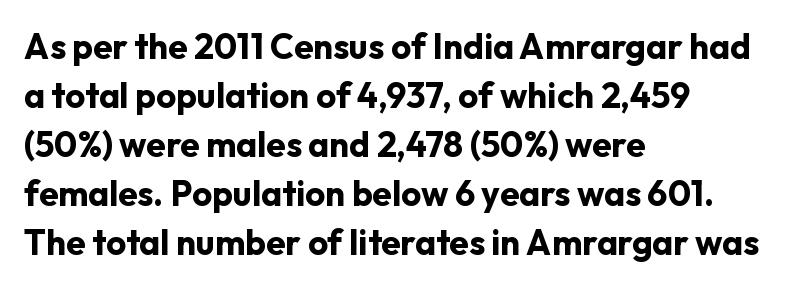
{"serif": "no", "italic": "no", "bold": "yes", "weight": "bold", "width": "normal", "stroke_contrast": "low", "x_height": "medium", "monospaced": "no", "underline": "no", "align": "left", "line_spacing": "normal", "line_spacing_ratio": 1.4, "letter_spacing": "normal", "letter_spacing_em": 0.0, "glyph_px": 35}
